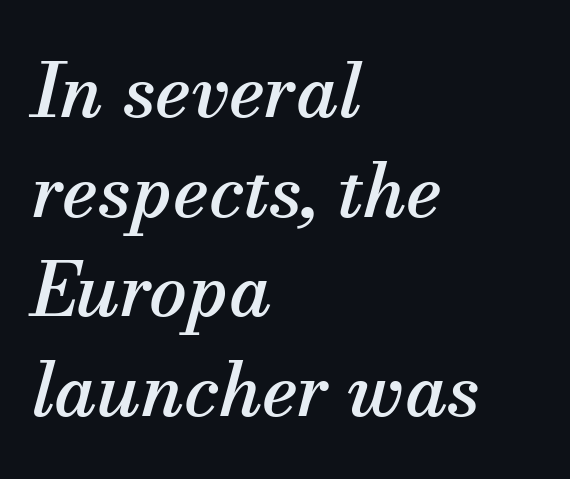
The image shows 75 px serif type, italic (leaning right); set left-aligned, normal line spacing (1.33x), normal letter spacing, not underlined; medium stroke contrast and a small x-height.
